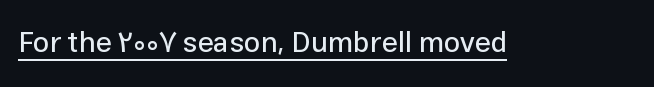
{"serif": "no", "italic": "no", "width": "normal", "stroke_contrast": "low", "x_height": "medium", "monospaced": "no", "underline": "yes", "letter_spacing": "normal", "letter_spacing_em": 0.0, "glyph_px": 29}
